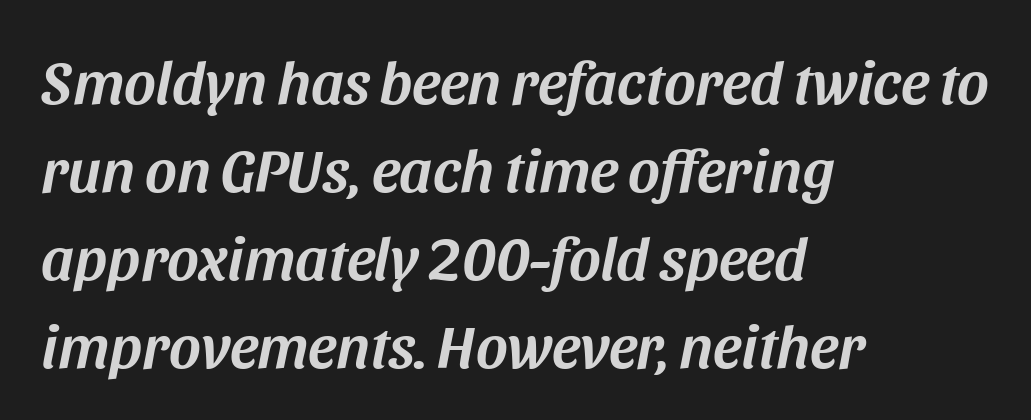
{"italic": "yes", "lean": "right", "slant_degrees": 11, "width": "normal", "stroke_contrast": "medium", "x_height": "large", "monospaced": "no", "underline": "no", "align": "left", "line_spacing": "normal", "line_spacing_ratio": 1.44, "letter_spacing": "normal", "letter_spacing_em": 0.0, "glyph_px": 61}
